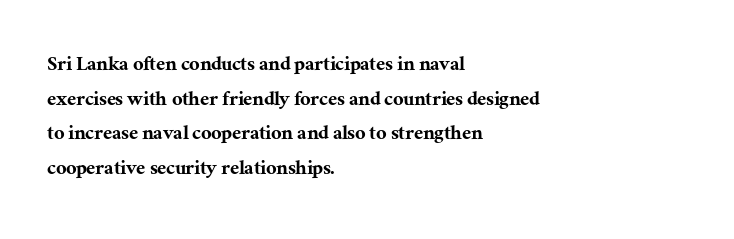
{"italic": "no", "underline": "no", "align": "left", "line_spacing": "normal", "line_spacing_ratio": 1.51, "letter_spacing": "normal", "letter_spacing_em": 0.0, "glyph_px": 23}
